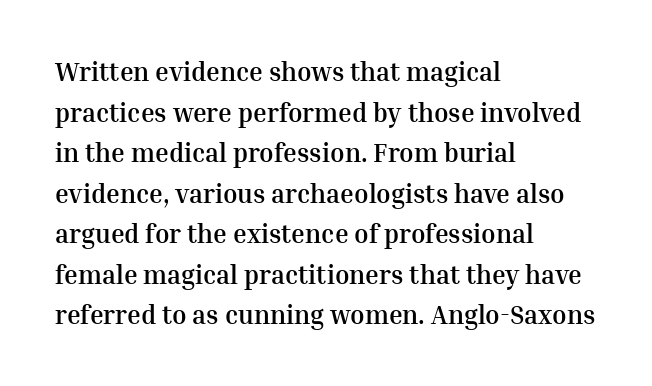
Students, note that the glyphs here touch the page at normal intervals. Lines of text with bare space underneath. Short and long lines alike share a common starting point at left. The font's upright variant was chosen for this text.
